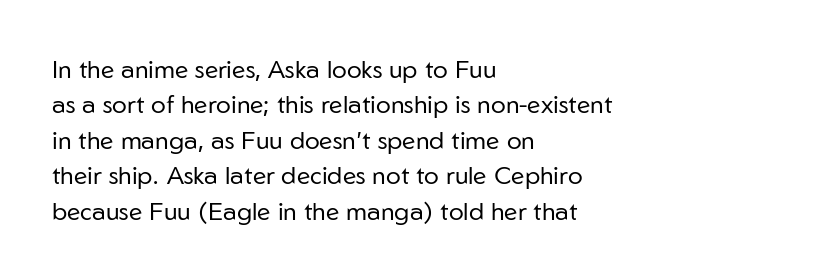
The image shows 25 px text type, upright; set left-aligned, normal line spacing (1.42x), normal letter spacing, not underlined.
